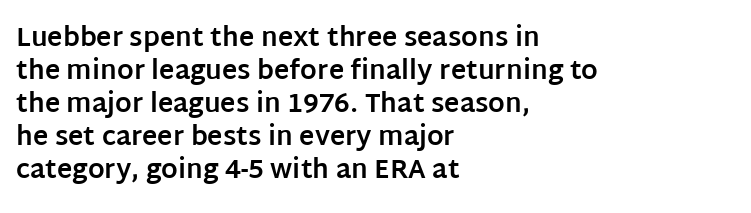
{"italic": "no", "bold": "yes", "underline": "no", "align": "left", "line_spacing": "normal", "line_spacing_ratio": 1.27, "letter_spacing": "normal", "letter_spacing_em": 0.0, "glyph_px": 26}
